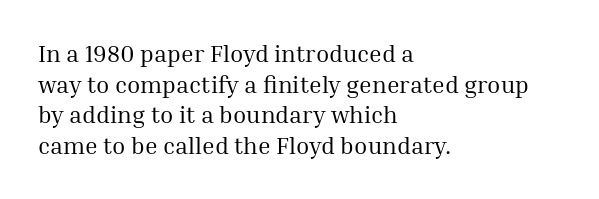
{"italic": "no", "bold": "no", "underline": "no", "align": "left", "line_spacing": "normal", "line_spacing_ratio": 1.28, "letter_spacing": "normal", "letter_spacing_em": 0.0, "glyph_px": 24}
